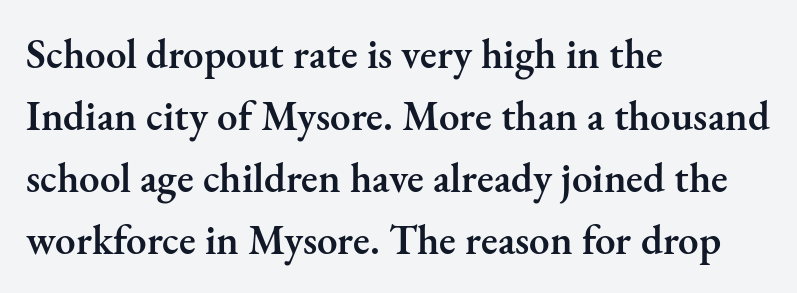
The image shows 41 px semibold serif type, upright; set left-aligned, normal line spacing (1.51x), normal letter spacing, not underlined; medium stroke contrast and a small x-height.
